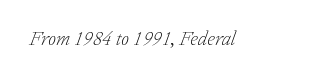
Ink coverage per letter is moderate at most. An italicized treatment has been applied to the whole sample. Caption: standard tracking, unaltered. The space beneath each line is pristine and unruled.
